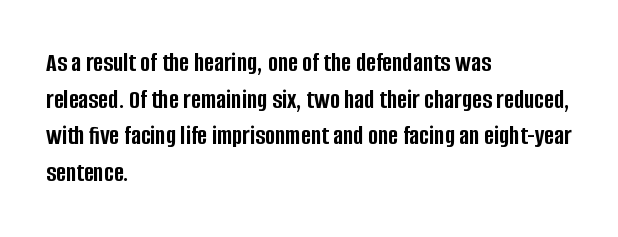
Q: Is the text bold? A: Yes.
Q: Is the text italic (slanted)? A: No, it is upright.
Q: Is the text underlined? A: No.
Q: How is the paragraph aligned? A: Left-aligned.
Q: Is the spacing between letters normal or unusually wide? A: Normal.
Q: Is the spacing between lines tight, normal or loose? A: Normal.
